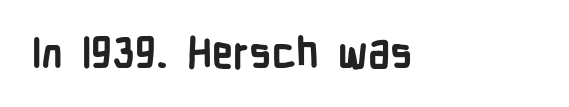
Q: Is the text bold? A: Yes.
Q: Is the text italic (slanted)? A: No, it is upright.
Q: Is the typeface a serif or a sans-serif typeface? A: Sans-serif.
Q: Is the text underlined? A: No.
Q: Is the spacing between letters normal or unusually wide? A: Normal.
Q: Width (condensed, normal, or wide)? A: Condensed.
Q: Stroke contrast? A: Low.
Q: x-height? A: Medium.
Q: Monospaced? A: No.
